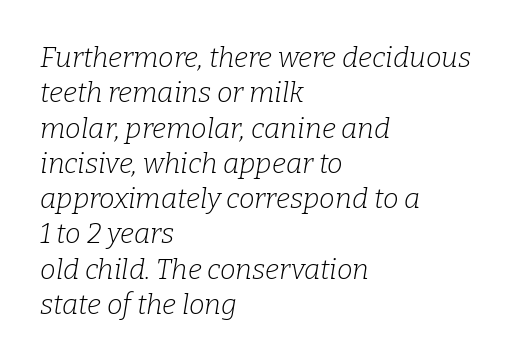
The image shows 28 px light serif type, italic (leaning right); set left-aligned, normal line spacing (1.26x), normal letter spacing, not underlined; low stroke contrast and a medium x-height.
